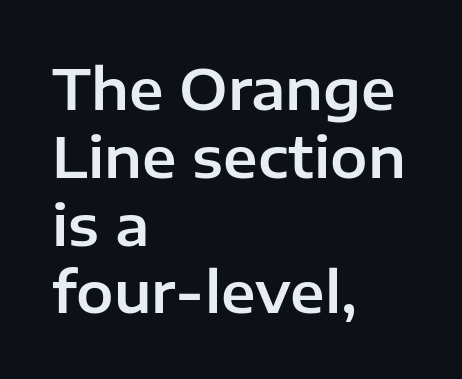
Posture: vertical. Standard letterfit; no display-style spreading of the glyphs. Looks like regular typesetting: each glyph gets only the width it needs. Horizontally, the lines are justified to the leading edge only. Unmarked baselines from the first word to the last. Serif or sans? Sans — the stroke terminals are bare.
